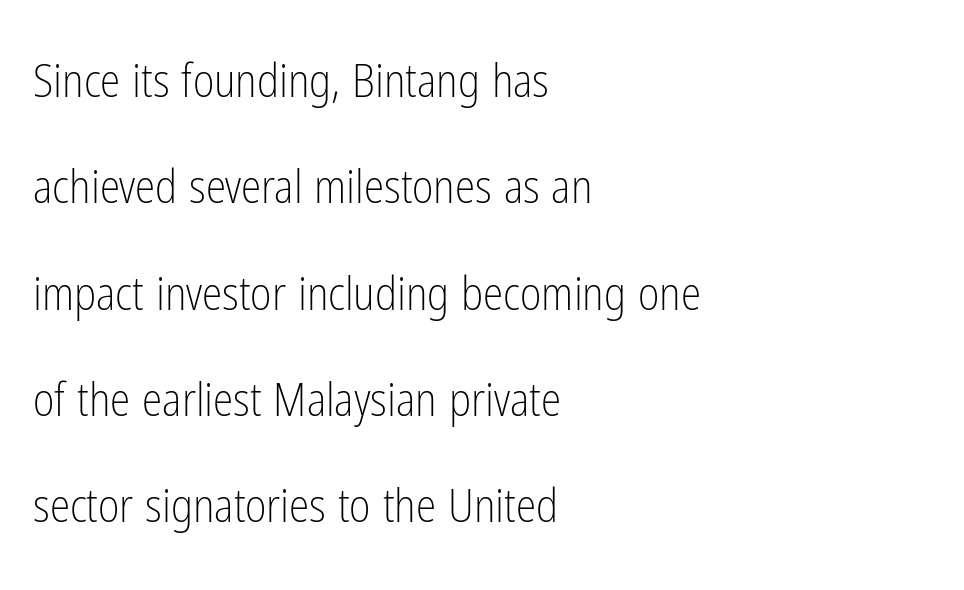
{"serif": "no", "italic": "no", "bold": "no", "weight": "light", "width": "condensed", "stroke_contrast": "low", "x_height": "medium", "monospaced": "no", "underline": "no", "align": "left", "line_spacing": "loose", "line_spacing_ratio": 2.31, "letter_spacing": "normal", "letter_spacing_em": 0.0, "glyph_px": 46}
